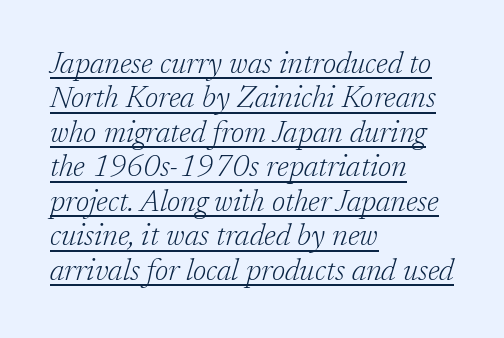
Q: Is the text bold? A: No.
Q: Is the text italic (slanted)? A: Yes, it leans right by about 17 degrees.
Q: Is the typeface a serif or a sans-serif typeface? A: Serif.
Q: Is the text underlined? A: Yes.
Q: How is the paragraph aligned? A: Left-aligned.
Q: Is the spacing between letters normal or unusually wide? A: Normal.
Q: Is the spacing between lines tight, normal or loose? A: Tight.
Q: Width (condensed, normal, or wide)? A: Normal.
Q: Stroke contrast? A: Low.
Q: x-height? A: Medium.
Q: Monospaced? A: No.
